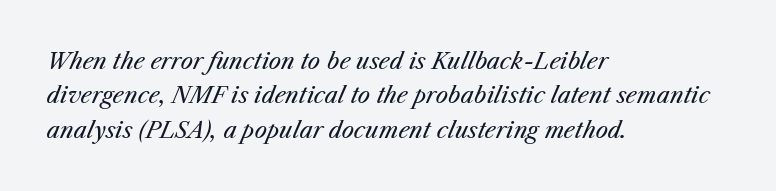
Q: Is the text bold? A: No.
Q: Is the text italic (slanted)? A: Yes, it leans right by about 25 degrees.
Q: Is the text underlined? A: No.
Q: How is the paragraph aligned? A: Left-aligned.
Q: Is the spacing between letters normal or unusually wide? A: Normal.
Q: Is the spacing between lines tight, normal or loose? A: Normal.
